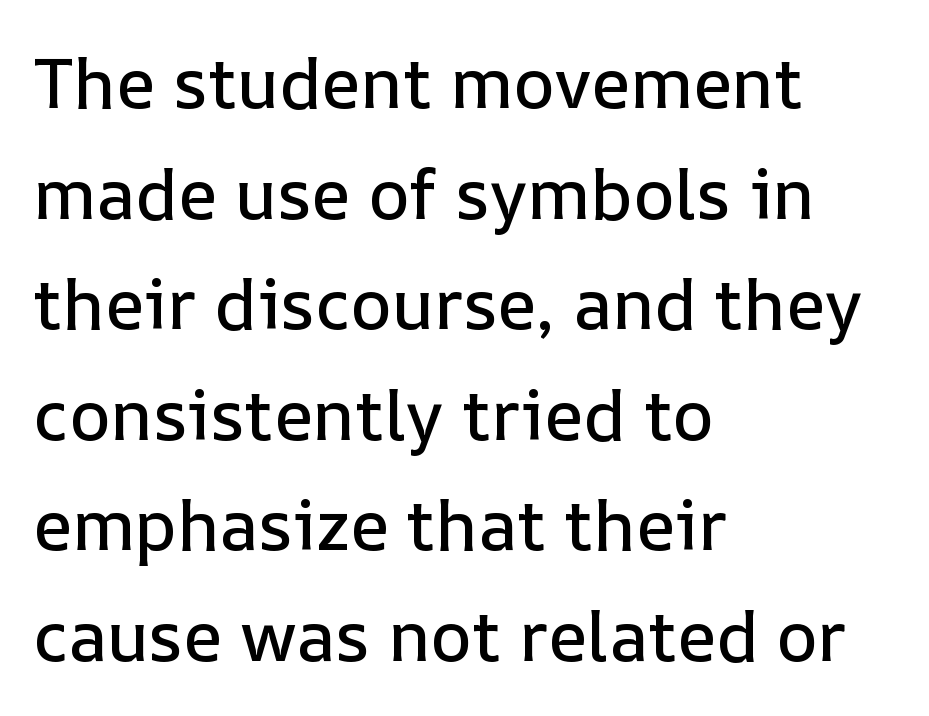
Spacing verdict: proportional, widths tailored to each character. Observe the ordinary spacing: letters are neighbours, not strangers. Lines of text with bare space underneath. Line starts are locked; line ends wander. Vertically, the passage feels balanced, rows spaced as you'd expect.
